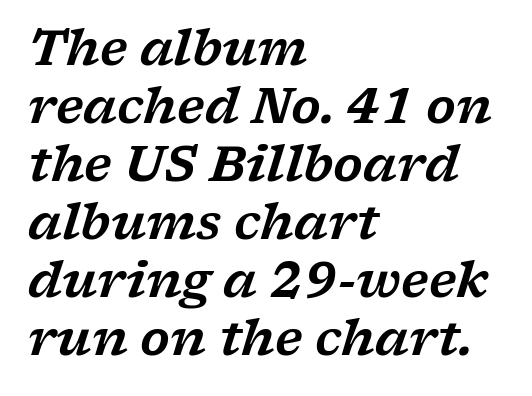
The glyphs look as if they've been sheared to an angle. Stroke terminals: seriffed. Letters rest on an invisible, unmarked baseline. No extra tracking has been applied to these lines.
